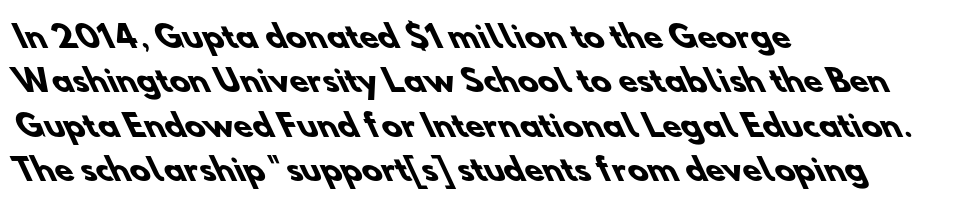
{"serif": "no", "bold": "yes", "weight": "heavy", "width": "normal", "stroke_contrast": "low", "x_height": "small", "monospaced": "no", "underline": "no", "align": "left", "line_spacing": "normal", "line_spacing_ratio": 1.48, "letter_spacing": "normal", "letter_spacing_em": 0.0, "glyph_px": 30}
